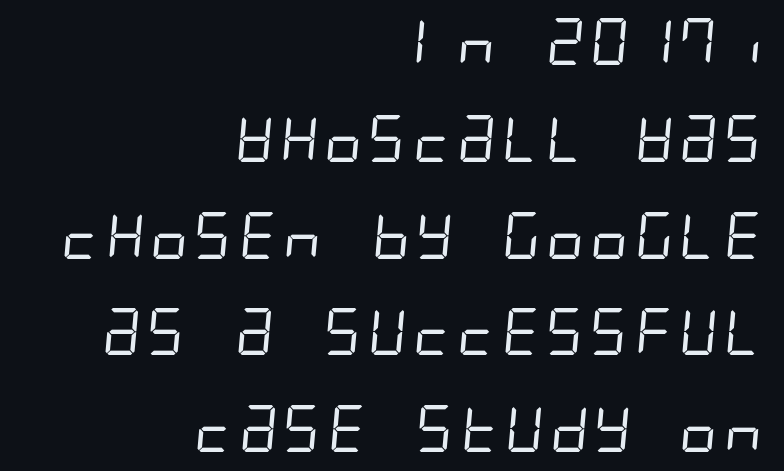
Grotesque or geometric, the face here clearly has no serifs. The designer dialed line spacing up above the default. Short note: letters normally spaced. The setting favours the right margin, as signatures and pull-quotes sometimes do. Unmarked baselines from the first word to the last.
